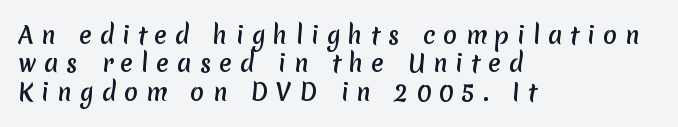
The image shows 23 px text type; set left-aligned, line spacing 1.23x, unusually wide letter spacing (+0.35 em), not underlined.
